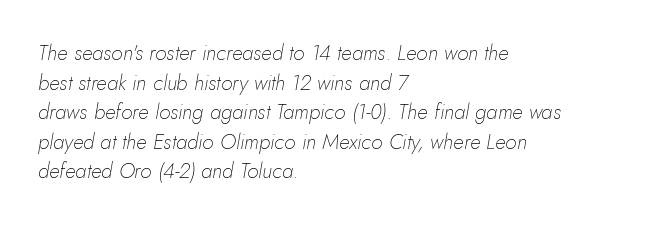
{"italic": "yes", "lean": "right", "slant_degrees": 10, "bold": "no", "underline": "no", "align": "left", "line_spacing": "normal", "line_spacing_ratio": 1.41, "letter_spacing": "normal", "letter_spacing_em": 0.0, "glyph_px": 21}
